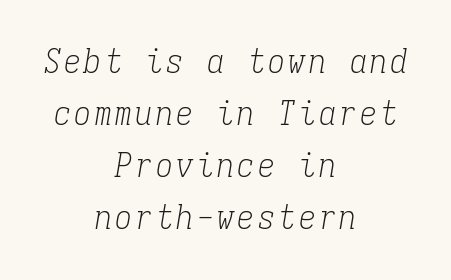
Q: Is the text bold? A: No.
Q: Is the text italic (slanted)? A: Yes, it leans right by about 9 degrees.
Q: Is the typeface a serif or a sans-serif typeface? A: Serif.
Q: Is the text underlined? A: No.
Q: How is the paragraph aligned? A: Centered.
Q: Is the spacing between lines tight, normal or loose? A: Normal.
Q: Width (condensed, normal, or wide)? A: Condensed.
Q: Stroke contrast? A: Low.
Q: x-height? A: Medium.
Q: Monospaced? A: Yes.
